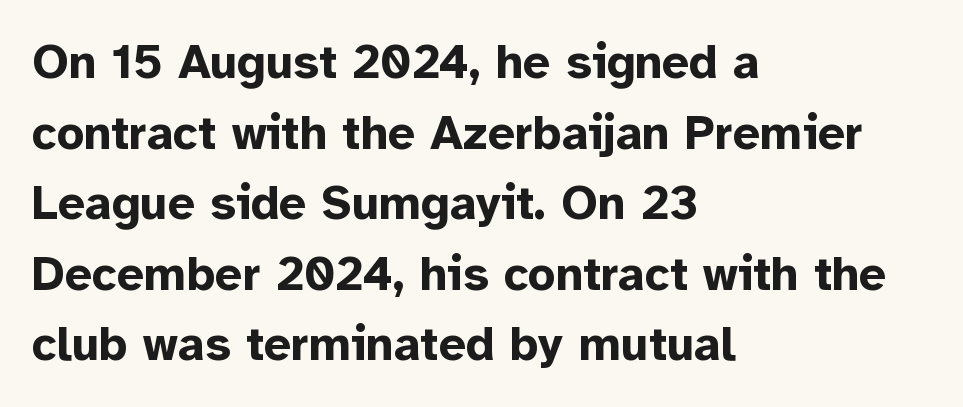
Q: Is the text bold? A: Yes.
Q: Is the text italic (slanted)? A: No, it is upright.
Q: Is the typeface a serif or a sans-serif typeface? A: Sans-serif.
Q: Is the text underlined? A: No.
Q: How is the paragraph aligned? A: Left-aligned.
Q: Is the spacing between letters normal or unusually wide? A: Normal.
Q: Is the spacing between lines tight, normal or loose? A: Normal.
Q: Width (condensed, normal, or wide)? A: Normal.
Q: Stroke contrast? A: Low.
Q: x-height? A: Medium.
Q: Monospaced? A: No.
